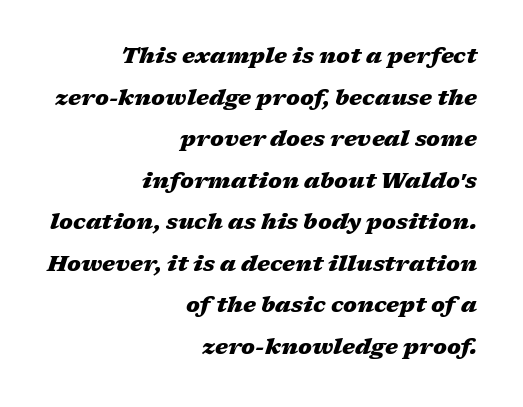
No extra tracking has been applied to these lines. The face used here has the dense, thick strokes of a bold. The paragraph has a hard right edge and a soft left edge. There's an unmistakable incline to the writing here. Nobody drew a line under any word here.
